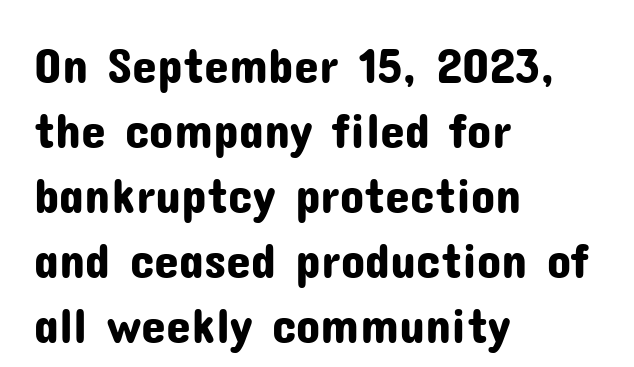
The image shows 50 px sans-serif type, upright; set left-aligned, normal line spacing (1.3x), normal letter spacing, not underlined; low stroke contrast and a medium x-height.
